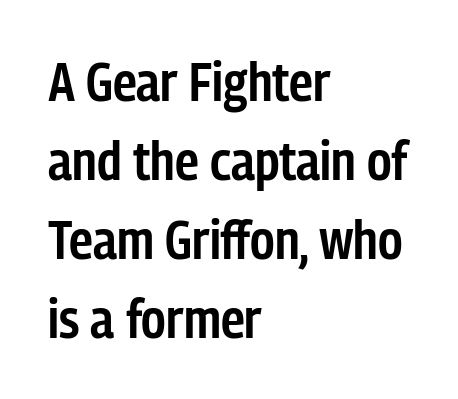
{"serif": "no", "italic": "no", "bold": "semi", "weight": "semibold", "width": "condensed", "stroke_contrast": "low", "x_height": "medium", "monospaced": "no", "underline": "no", "align": "left", "line_spacing": "normal", "line_spacing_ratio": 1.46, "letter_spacing": "normal", "letter_spacing_em": 0.0, "glyph_px": 54}
